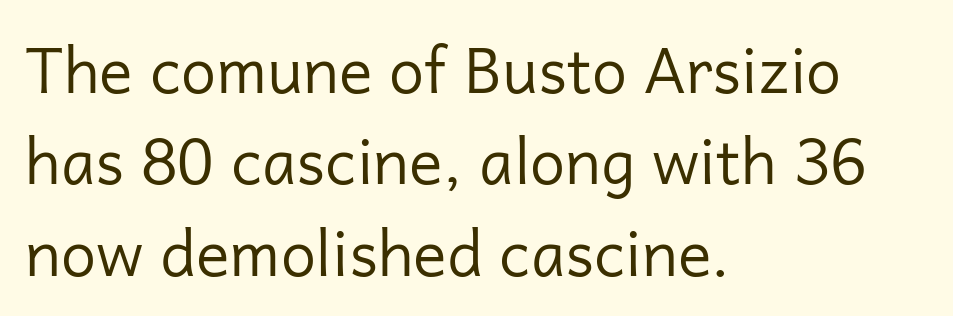
Q: Is the text bold? A: No.
Q: Is the text italic (slanted)? A: No, it is upright.
Q: Is the typeface a serif or a sans-serif typeface? A: Sans-serif.
Q: Is the text underlined? A: No.
Q: How is the paragraph aligned? A: Left-aligned.
Q: Is the spacing between letters normal or unusually wide? A: Normal.
Q: Is the spacing between lines tight, normal or loose? A: Normal.
Q: Width (condensed, normal, or wide)? A: Normal.
Q: Stroke contrast? A: Low.
Q: x-height? A: Medium.
Q: Monospaced? A: No.
